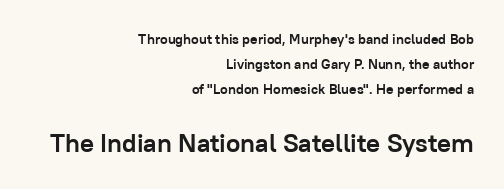
{"italic": "no", "bold": "yes", "underline": "no", "align": "right", "line_spacing_ratio": 1.79, "letter_spacing": "normal", "letter_spacing_em": 0.0, "larger_block": "second", "size_ratio": 1.86, "glyph_px": 26}
